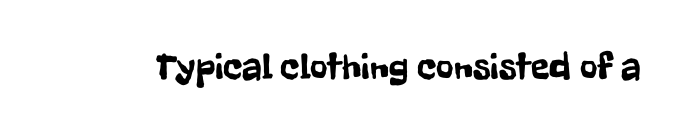
Q: Is the text italic (slanted)? A: No, it is upright.
Q: Is the typeface a serif or a sans-serif typeface? A: Sans-serif.
Q: Is the text underlined? A: No.
Q: Is the spacing between letters normal or unusually wide? A: Normal.
Q: Width (condensed, normal, or wide)? A: Condensed.
Q: Stroke contrast? A: Low.
Q: x-height? A: Medium.
Q: Monospaced? A: No.
